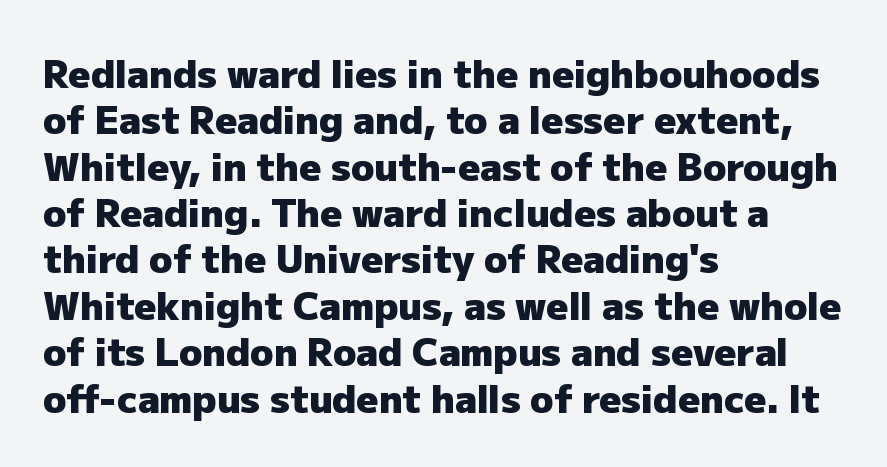
The image shows 38 px heavy sans-serif type, upright; set left-aligned, line spacing 1.22x, normal letter spacing, not underlined; low stroke contrast and a medium x-height.
